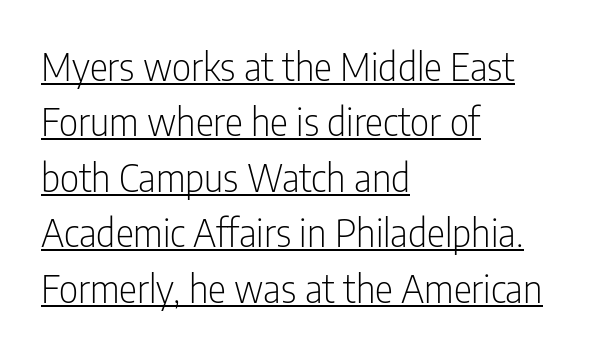
The image shows 38 px light, condensed sans-serif type, upright; set left-aligned, normal line spacing (1.46x), normal letter spacing, underlined; low stroke contrast and a medium x-height.
